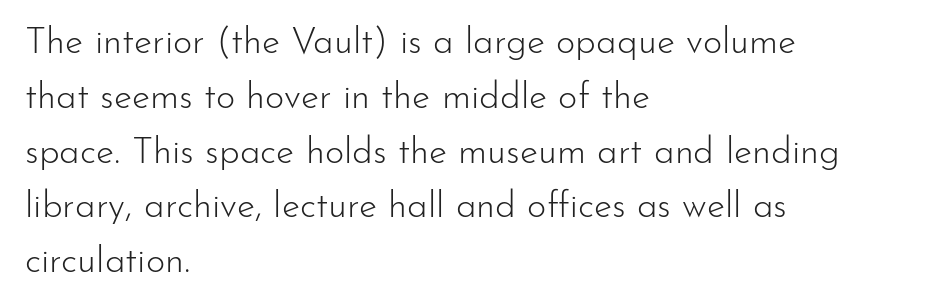
The image shows 37 px light sans-serif type, upright; set left-aligned, normal line spacing (1.48x), normal letter spacing, not underlined; low stroke contrast and a small x-height.
